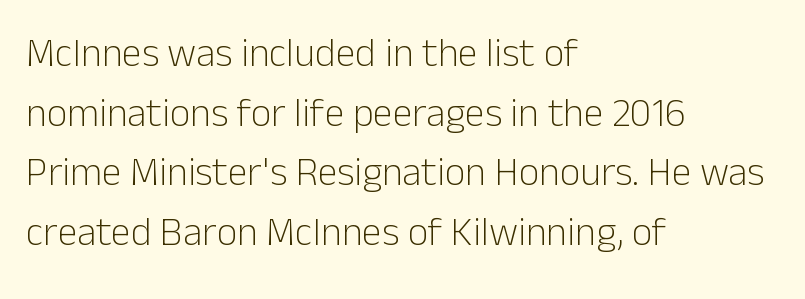
Character widths vary here, with narrow letters taking less room than wide ones. The weight tops out at a normal text grade. The type sits square on the baseline with zero lean. Each word holds together tightly as a unit, with standard inter-letter gaps.
